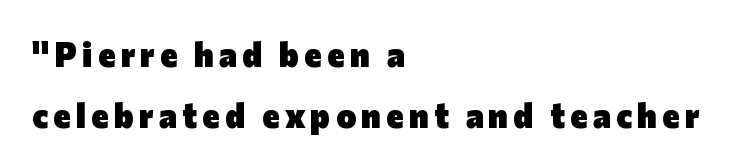
The image shows 34 px heavy sans-serif type, upright; set left-aligned, line spacing 1.78x, not underlined; low stroke contrast and a medium x-height.
